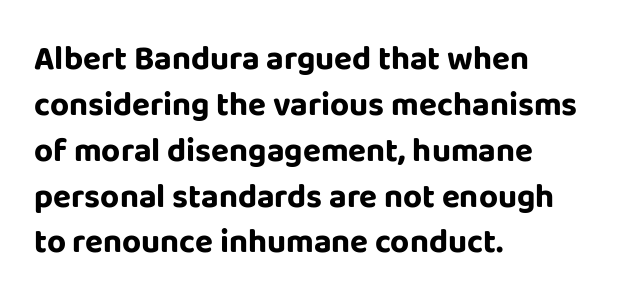
The image shows 33 px bold sans-serif type, upright; set left-aligned, normal line spacing (1.39x), normal letter spacing, not underlined; low stroke contrast and a large x-height.
